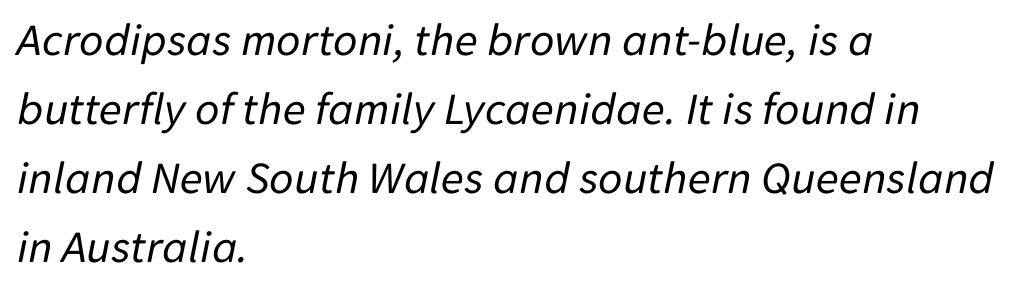
The image shows 47 px regular-weight type, italic (leaning right); set left-aligned, normal line spacing (1.47x), normal letter spacing, not underlined; low stroke contrast and a medium x-height.
